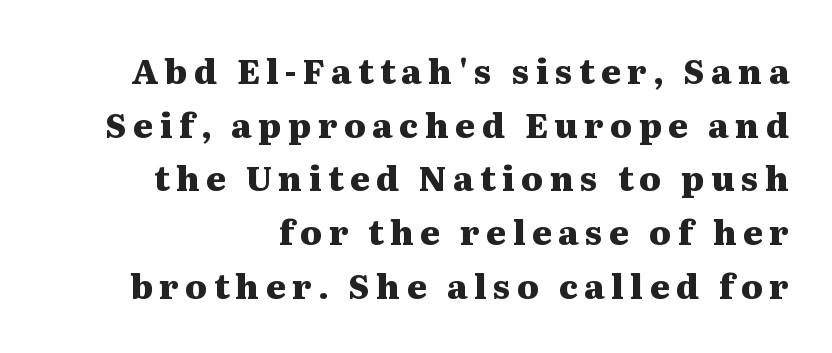
{"serif": "yes", "italic": "no", "bold": "yes", "weight": "heavy", "width": "wide", "stroke_contrast": "medium", "x_height": "medium", "monospaced": "no", "underline": "no", "align": "right", "line_spacing": "normal", "line_spacing_ratio": 1.58, "glyph_px": 34}
